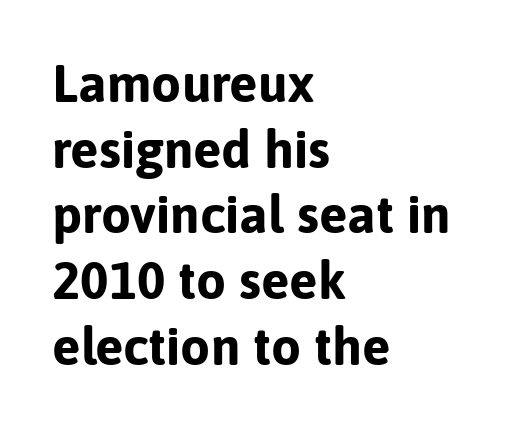
{"serif": "no", "italic": "no", "bold": "yes", "weight": "bold", "width": "normal", "stroke_contrast": "low", "x_height": "medium", "monospaced": "no", "underline": "no", "align": "left", "line_spacing_ratio": 1.24, "letter_spacing": "normal", "letter_spacing_em": 0.0, "glyph_px": 53}
